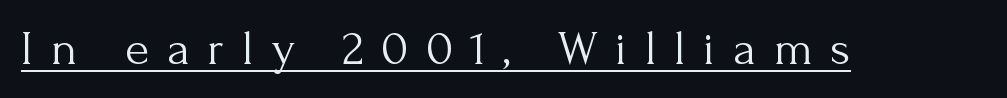
The image shows 50 px light serif type, upright; set unusually wide letter spacing (+0.35 em), underlined; medium stroke contrast and a small x-height.
